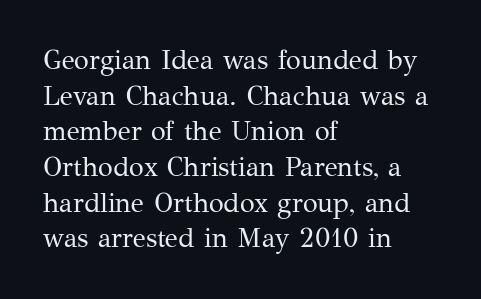
{"italic": "no", "bold": "no", "underline": "no", "align": "left", "line_spacing": "normal", "line_spacing_ratio": 1.32, "letter_spacing": "normal", "letter_spacing_em": 0.0, "glyph_px": 27}
